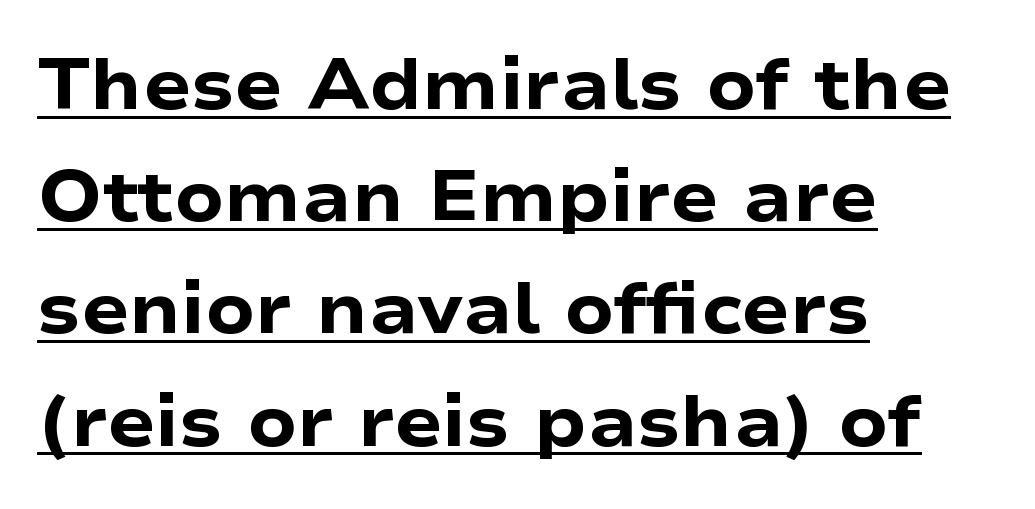
The image shows 71 px heavy, wide sans-serif type, upright; set left-aligned, normal line spacing (1.58x), normal letter spacing, underlined; low stroke contrast and a medium x-height.
